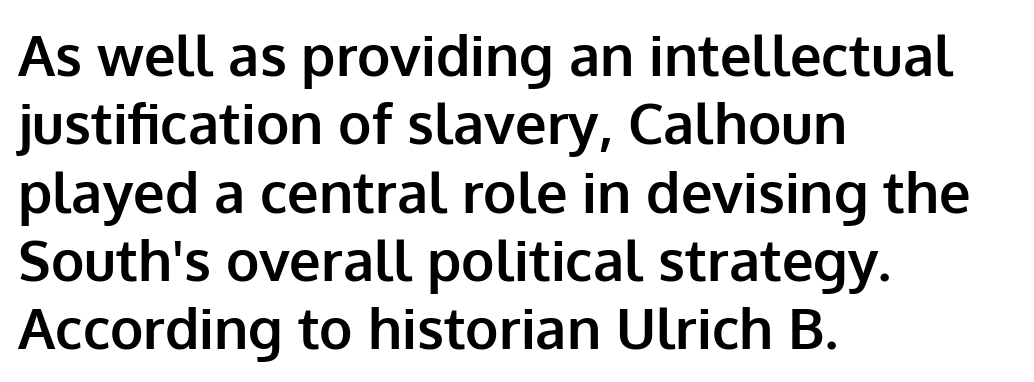
Q: Is the text bold? A: Yes.
Q: Is the text italic (slanted)? A: No, it is upright.
Q: Is the typeface a serif or a sans-serif typeface? A: Sans-serif.
Q: Is the text underlined? A: No.
Q: How is the paragraph aligned? A: Left-aligned.
Q: Is the spacing between letters normal or unusually wide? A: Normal.
Q: Width (condensed, normal, or wide)? A: Normal.
Q: Stroke contrast? A: Low.
Q: x-height? A: Medium.
Q: Monospaced? A: No.
